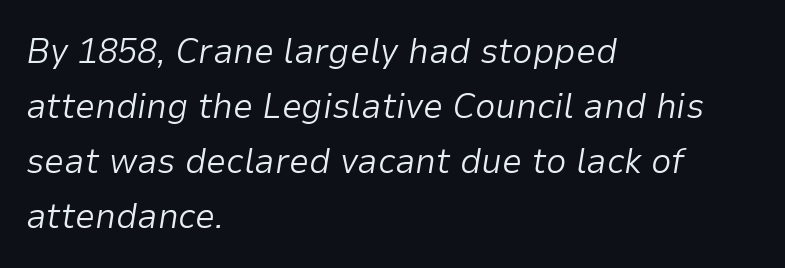
Q: Is the text bold? A: No.
Q: Is the text italic (slanted)? A: Yes, it leans right by about 9 degrees.
Q: Is the text underlined? A: No.
Q: How is the paragraph aligned? A: Left-aligned.
Q: Is the spacing between letters normal or unusually wide? A: Normal.
Q: Is the spacing between lines tight, normal or loose? A: Normal.
Q: Width (condensed, normal, or wide)? A: Normal.
Q: Stroke contrast? A: Low.
Q: x-height? A: Medium.
Q: Monospaced? A: No.
